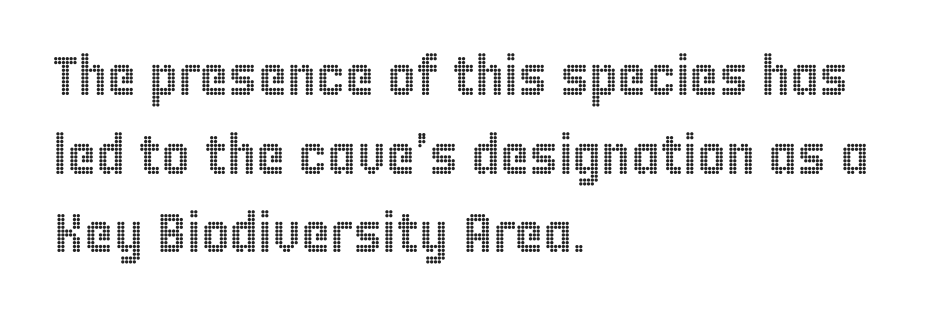
Q: Is the text italic (slanted)? A: No, it is upright.
Q: Is the text underlined? A: No.
Q: How is the paragraph aligned? A: Left-aligned.
Q: Is the spacing between letters normal or unusually wide? A: Normal.
Q: Is the spacing between lines tight, normal or loose? A: Normal.
Q: Width (condensed, normal, or wide)? A: Condensed.
Q: x-height? A: Large.
Q: Monospaced? A: No.
